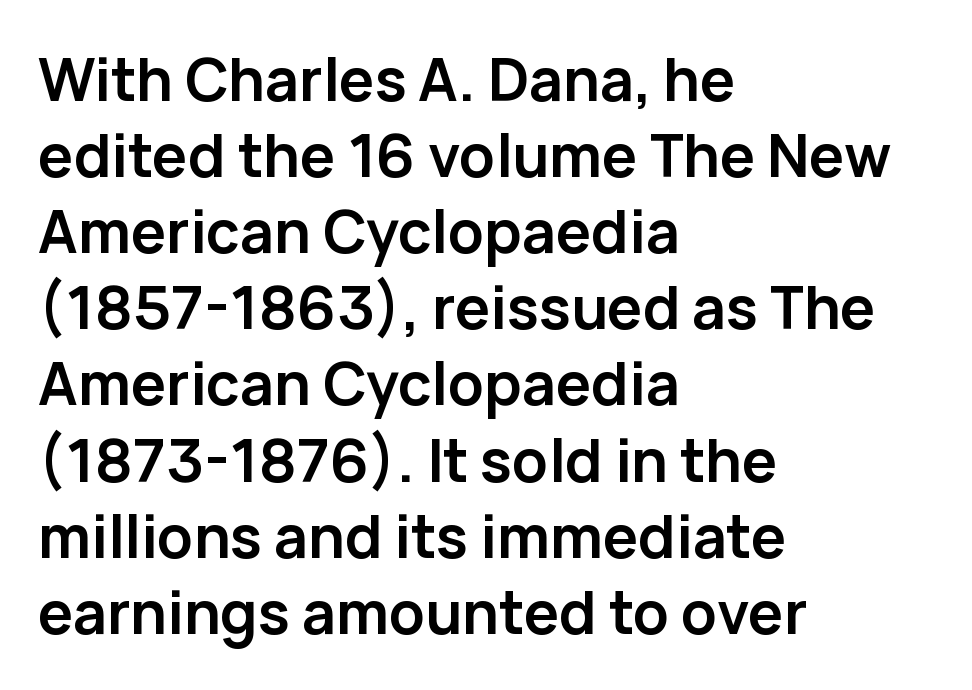
The image shows 59 px semibold sans-serif type, upright; set left-aligned, normal line spacing (1.29x), normal letter spacing, not underlined; low stroke contrast and a medium x-height.
